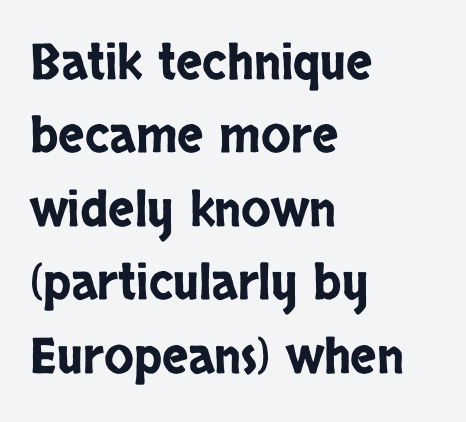
The image shows 49 px condensed sans-serif type, upright; set left-aligned, normal line spacing (1.5x), normal letter spacing, not underlined; low stroke contrast and a large x-height.
